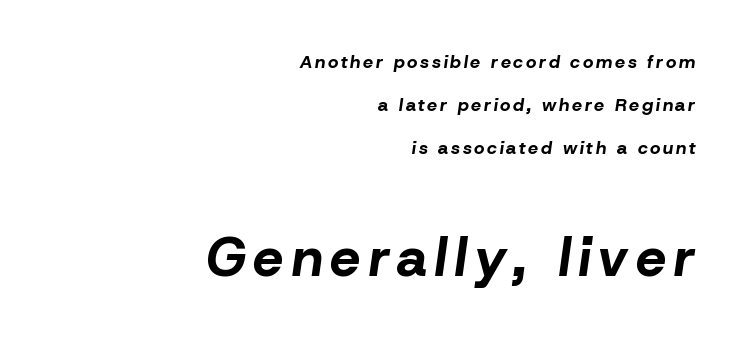
The image shows 54 px bold type, italic (leaning right); set right-aligned, loose line spacing (2.39x), not underlined; the second (bottom) block is 3.0x larger; low stroke contrast and a medium x-height.
